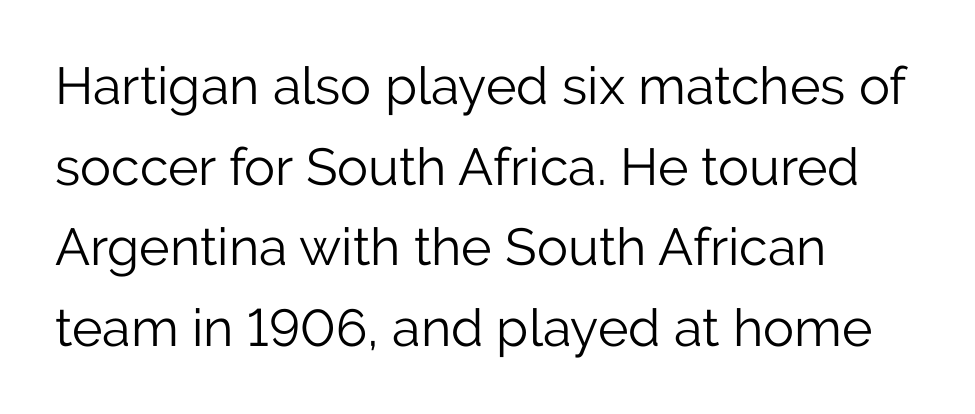
The specimen reads as upright at a glance. Clear beneath every line of the passage. Stroke terminals: plain, sans-serif. This is not heavy type; no bold has been used. These lines are set flush left with a ragged right edge.
